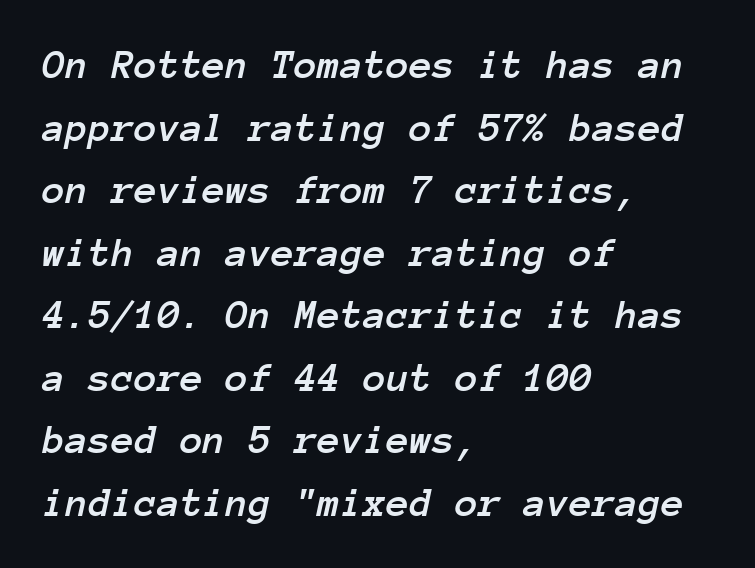
Q: Is the text italic (slanted)? A: Yes, it leans right by about 12 degrees.
Q: Is the text underlined? A: No.
Q: How is the paragraph aligned? A: Left-aligned.
Q: Is the spacing between letters normal or unusually wide? A: Normal.
Q: Is the spacing between lines tight, normal or loose? A: Normal.
Q: Width (condensed, normal, or wide)? A: Normal.
Q: Stroke contrast? A: Low.
Q: x-height? A: Medium.
Q: Monospaced? A: Yes.
